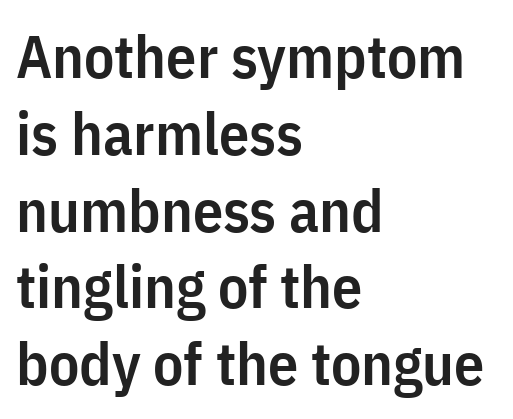
The zone under the glyphs is completely vacant. Look at the tracking — it's just the regular setting, nothing added. The text block is weighted toward the left margin, trailing off unevenly rightward. The letters stand straight up with perfectly vertical stems. Note: no serifs on the glyphs.
